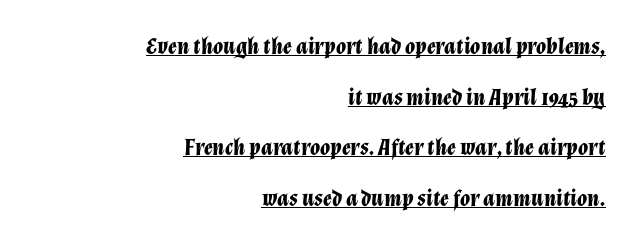
{"italic": "yes", "lean": "right", "slant_degrees": 12, "bold": "yes", "underline": "yes", "align": "right", "line_spacing": "loose", "line_spacing_ratio": 2.2, "letter_spacing": "normal", "letter_spacing_em": 0.0, "glyph_px": 23}
